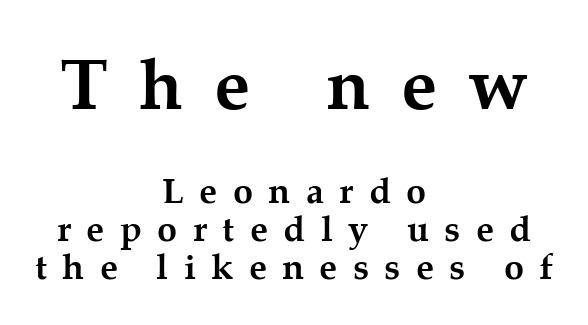
The image shows 72 px semibold serif type, upright; set centered, tight line spacing (1.05x), unusually wide letter spacing (+0.43 em), not underlined; the first (top) block is 2.0x larger; medium stroke contrast and a medium x-height.
